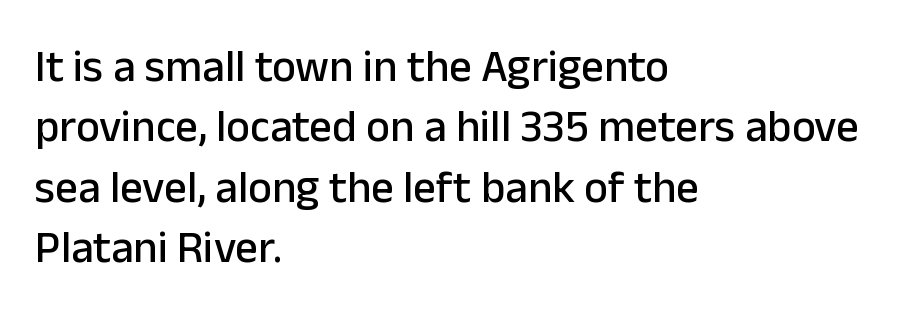
Only glyphs here, with clear space below each row. Is this a fixed-width face? No — the glyphs have proportional, varying widths. Nothing unusual about the tracking: characters are spaced as the font intends. Line starts are locked; line ends wander. Every stem runs plumb, perpendicular to the baseline. You can tell from the bare stems that sans-serif type was used.
